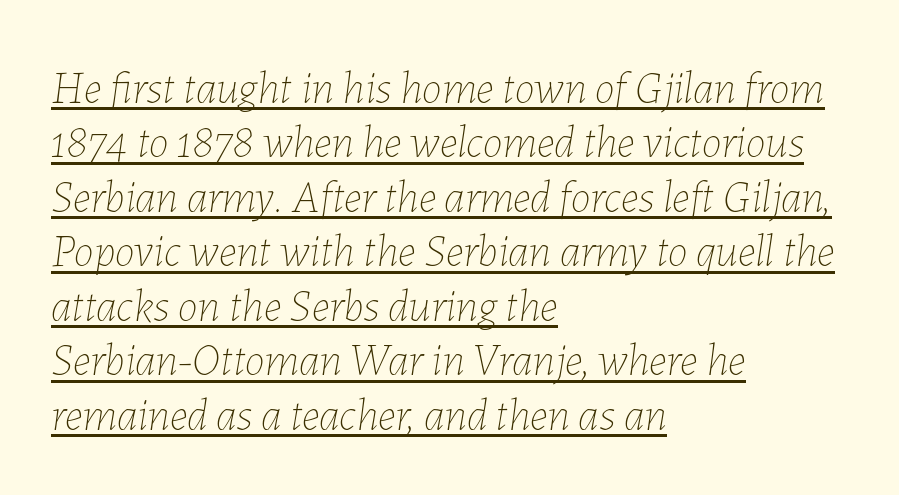
Q: Is the text bold? A: No.
Q: Is the text italic (slanted)? A: Yes, it leans right by about 7 degrees.
Q: Is the text underlined? A: Yes.
Q: How is the paragraph aligned? A: Left-aligned.
Q: Is the spacing between letters normal or unusually wide? A: Normal.
Q: Width (condensed, normal, or wide)? A: Normal.
Q: Stroke contrast? A: Low.
Q: x-height? A: Medium.
Q: Monospaced? A: No.
